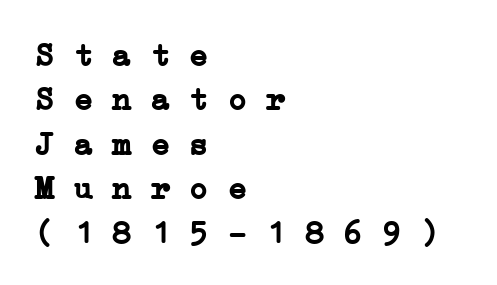
The image shows 32 px semibold, wide serif type, monospaced; set left-aligned, normal line spacing (1.39x), normal letter spacing, not underlined; low stroke contrast and a medium x-height.
